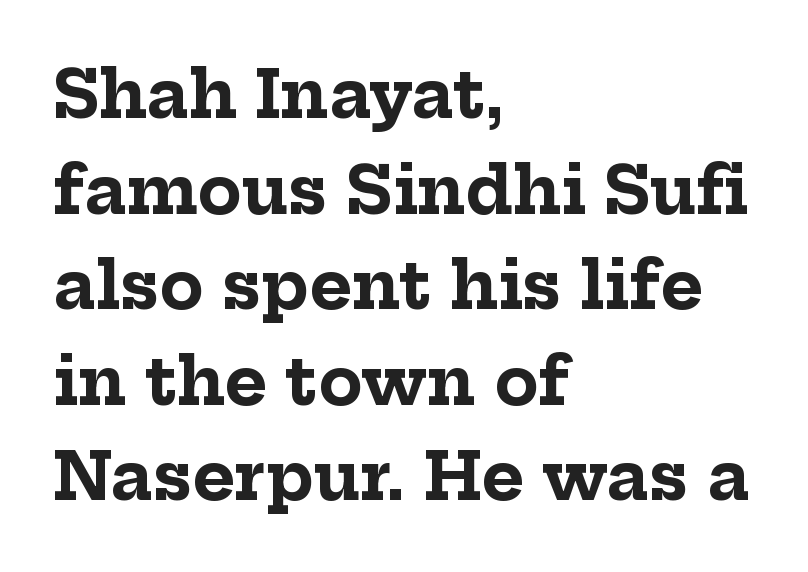
Does the type have serifs? Yes, each stem ends in a small foot. The lines are quadded left. A typesetter would call this zero additional tracking. Spacing verdict: proportional, widths tailored to each character.
